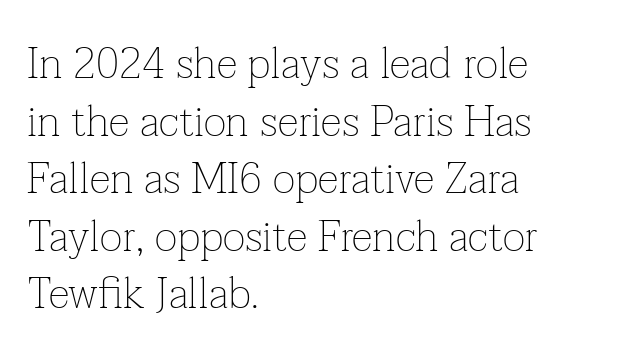
Q: Is the text bold? A: No.
Q: Is the text italic (slanted)? A: No, it is upright.
Q: Is the typeface a serif or a sans-serif typeface? A: Serif.
Q: Is the text underlined? A: No.
Q: How is the paragraph aligned? A: Left-aligned.
Q: Is the spacing between letters normal or unusually wide? A: Normal.
Q: Is the spacing between lines tight, normal or loose? A: Normal.
Q: Width (condensed, normal, or wide)? A: Normal.
Q: Stroke contrast? A: Low.
Q: x-height? A: Medium.
Q: Monospaced? A: No.
